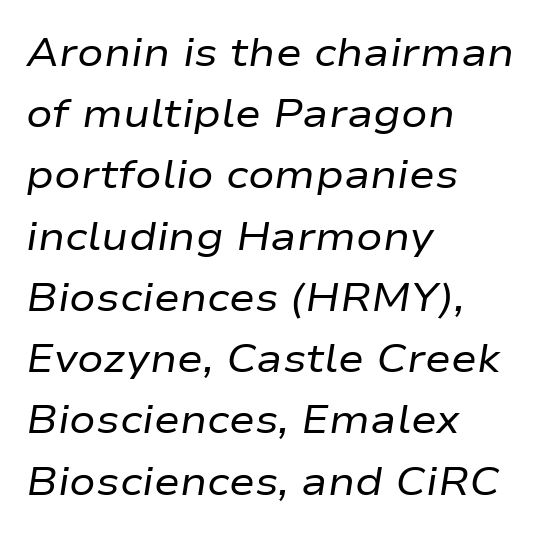
The image shows 39 px regular-weight, wide type, italic (leaning right); set left-aligned, normal line spacing (1.57x), normal letter spacing, not underlined; low stroke contrast and a medium x-height.
